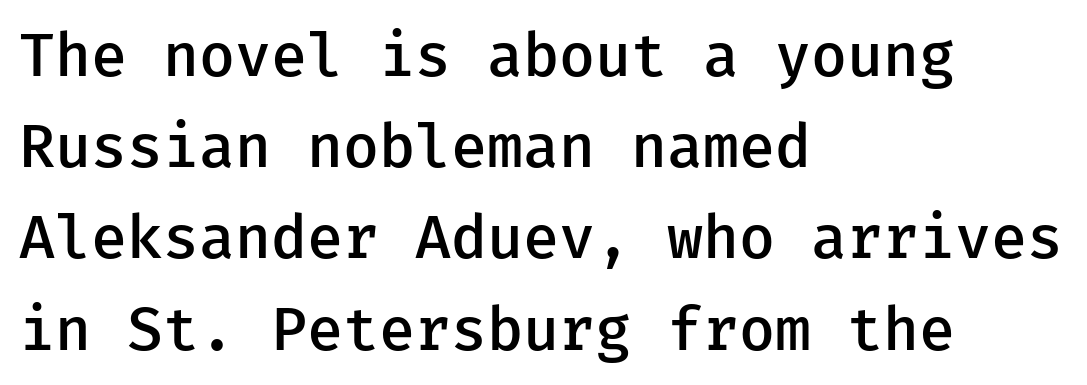
The image shows 60 px semibold sans-serif type, upright; set left-aligned, normal line spacing (1.52x), normal letter spacing, not underlined; low stroke contrast and a medium x-height.
